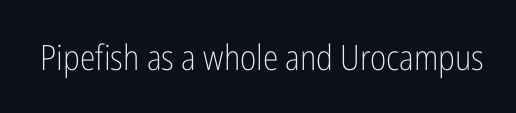
The image shows 35 px light, condensed sans-serif type, upright; set normal letter spacing, not underlined; low stroke contrast and a medium x-height.
